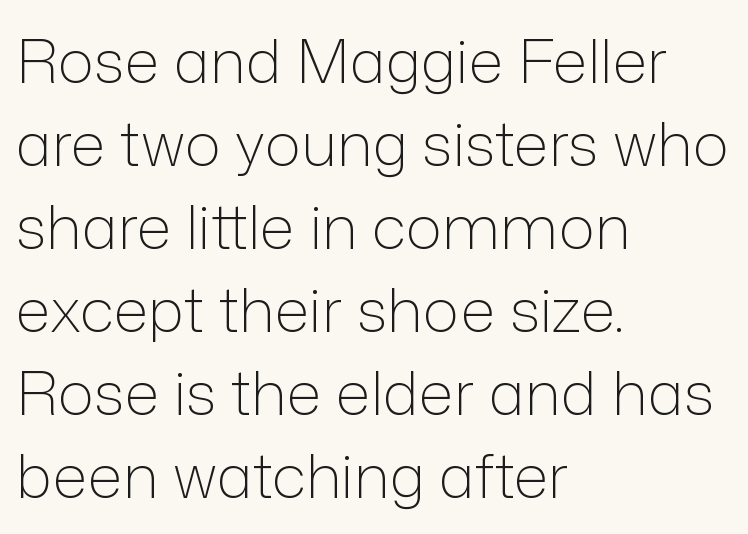
A typesetter would mark this as roman, not italic. Notice how descenders clear the ascenders below comfortably — that's standard leading. The rendering shows plain stroke endings on the letterforms — a sans-serif design. Glyph-to-glyph distance matches everyday printed text.
